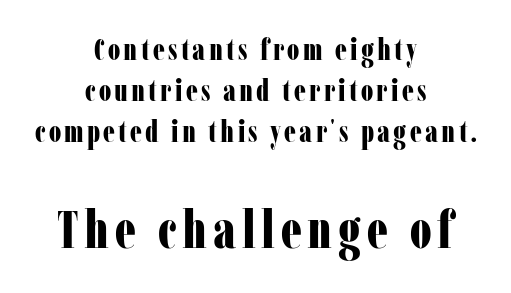
Q: Is the text bold? A: Yes.
Q: Is the text italic (slanted)? A: No, it is upright.
Q: Is the typeface a serif or a sans-serif typeface? A: Serif.
Q: Is the text underlined? A: No.
Q: How is the paragraph aligned? A: Centered.
Q: Is the spacing between lines tight, normal or loose? A: Normal.
Q: Which block of text is set in a larger size, the first (top) or the second (bottom)? A: The second (bottom) one.
Q: Width (condensed, normal, or wide)? A: Condensed.
Q: Stroke contrast? A: Low.
Q: x-height? A: Medium.
Q: Monospaced? A: No.
